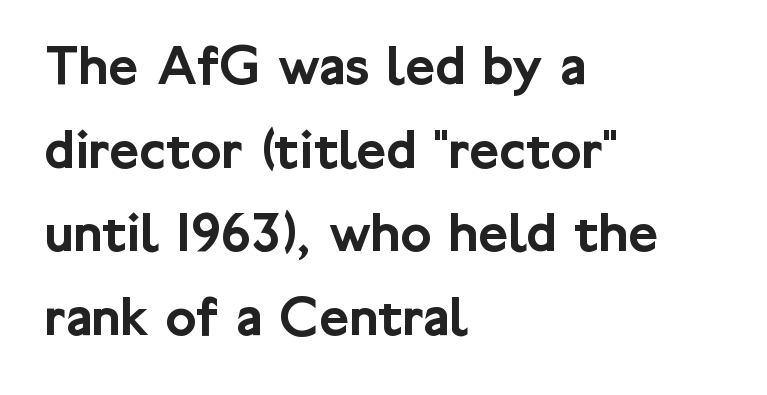
{"serif": "no", "italic": "no", "width": "normal", "stroke_contrast": "low", "x_height": "medium", "monospaced": "no", "underline": "no", "align": "left", "line_spacing": "normal", "line_spacing_ratio": 1.44, "letter_spacing": "normal", "letter_spacing_em": 0.0, "glyph_px": 58}
